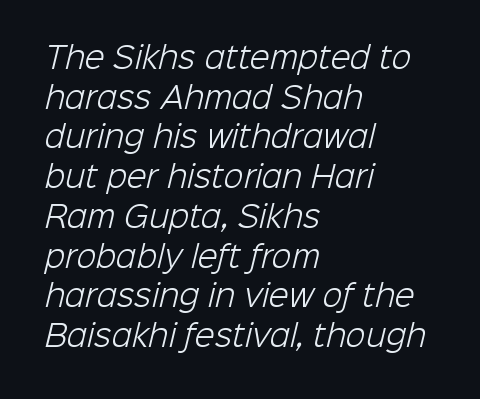
Tracking value appears to be zero — textbook default spacing. Compared with a centered layout, this one pins lines to the left instead. Typographically, this falls in the sans-serif category. What's the leading like? Ordinary, nothing unusual. The string is rendered with underlining switched off.
